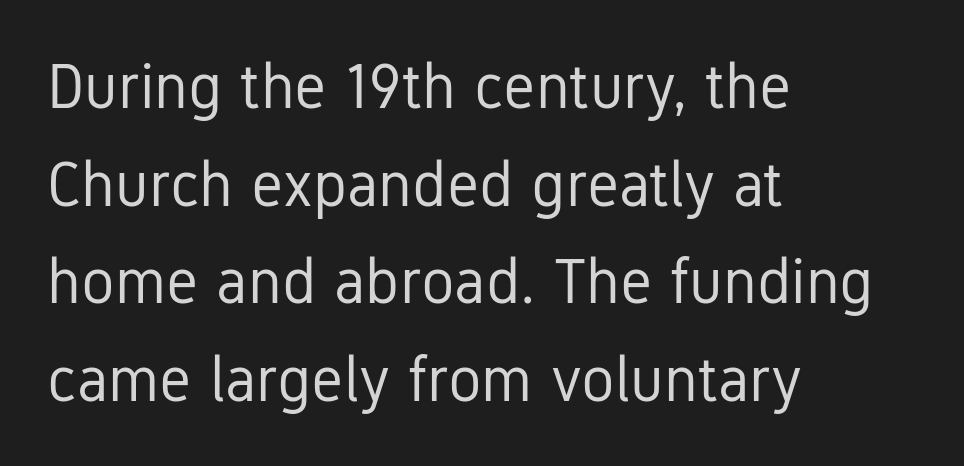
The image shows 63 px regular-weight, condensed sans-serif type, upright; set left-aligned, normal line spacing (1.55x), normal letter spacing, not underlined; low stroke contrast and a medium x-height.
